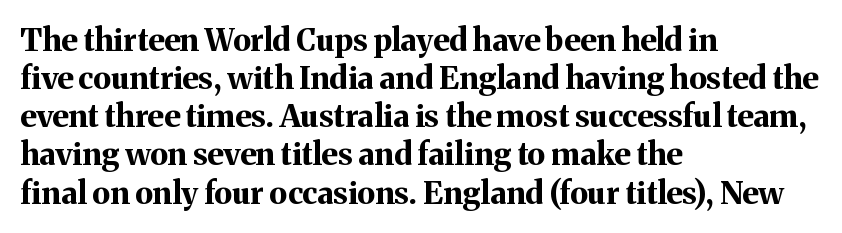
{"serif": "yes", "italic": "no", "bold": "yes", "weight": "bold", "width": "normal", "stroke_contrast": "medium", "x_height": "medium", "monospaced": "no", "underline": "no", "align": "left", "line_spacing_ratio": 1.23, "letter_spacing": "normal", "letter_spacing_em": 0.0, "glyph_px": 31}
